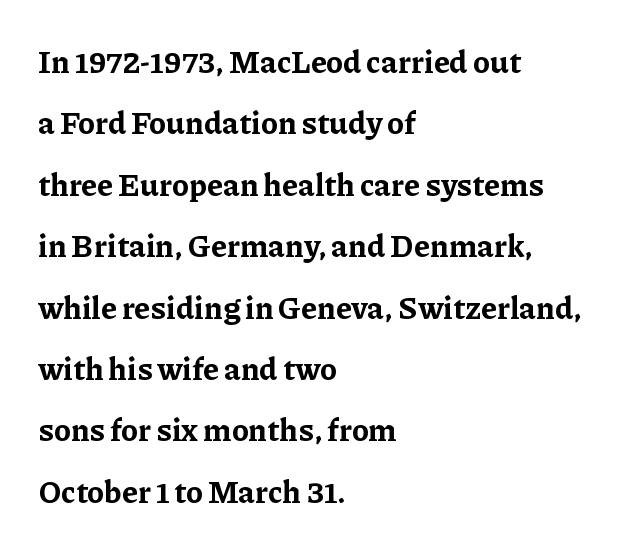
The image shows 31 px bold serif type, upright; set left-aligned, loose line spacing (1.98x), normal letter spacing, not underlined; low stroke contrast and a medium x-height.
